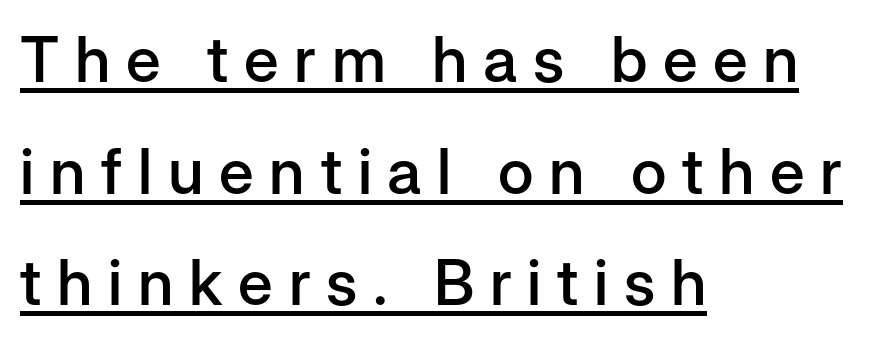
Q: Is the text bold? A: Semi-bold.
Q: Is the text italic (slanted)? A: No, it is upright.
Q: Is the typeface a serif or a sans-serif typeface? A: Sans-serif.
Q: Is the text underlined? A: Yes.
Q: How is the paragraph aligned? A: Left-aligned.
Q: Is the spacing between letters normal or unusually wide? A: Unusually wide.
Q: Width (condensed, normal, or wide)? A: Normal.
Q: Stroke contrast? A: Low.
Q: x-height? A: Medium.
Q: Monospaced? A: No.
